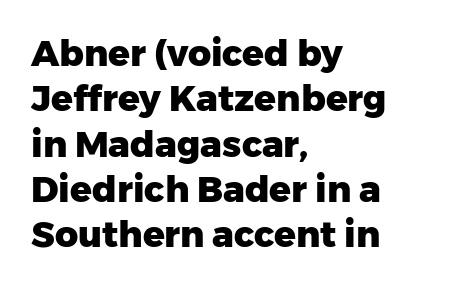
The image shows 36 px heavy sans-serif type, upright; set left-aligned, normal line spacing (1.26x), normal letter spacing, not underlined; low stroke contrast and a medium x-height.
